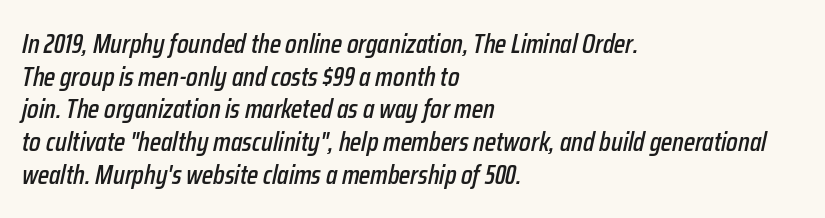
{"italic": "yes", "lean": "right", "slant_degrees": 12, "underline": "no", "align": "left", "line_spacing_ratio": 1.21, "letter_spacing": "normal", "letter_spacing_em": 0.0, "glyph_px": 27}
